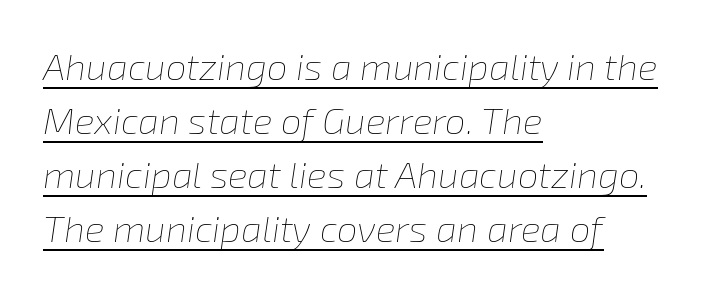
The image shows 37 px thin type, italic (leaning right); set left-aligned, normal line spacing (1.46x), normal letter spacing, underlined; low stroke contrast and a medium x-height.
